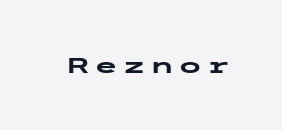
{"italic": "no", "bold": "yes", "underline": "no", "glyph_px": 22}
